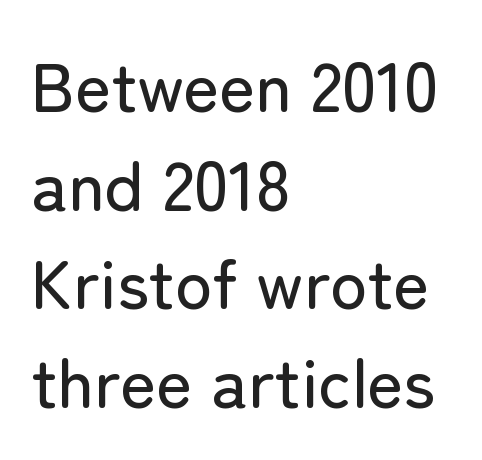
Q: Is the text italic (slanted)? A: No, it is upright.
Q: Is the typeface a serif or a sans-serif typeface? A: Sans-serif.
Q: Is the text underlined? A: No.
Q: How is the paragraph aligned? A: Left-aligned.
Q: Is the spacing between letters normal or unusually wide? A: Normal.
Q: Is the spacing between lines tight, normal or loose? A: Normal.
Q: Width (condensed, normal, or wide)? A: Normal.
Q: Stroke contrast? A: Low.
Q: x-height? A: Medium.
Q: Monospaced? A: No.
